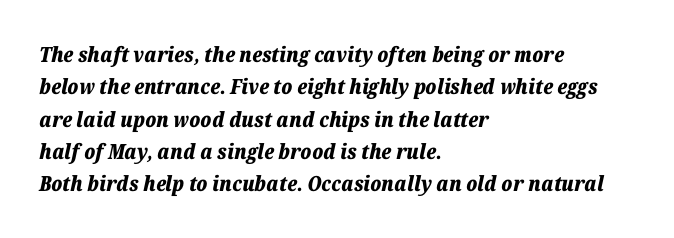
The image shows 21 px bold type, italic (leaning right); set left-aligned, normal line spacing (1.54x), normal letter spacing, not underlined.
